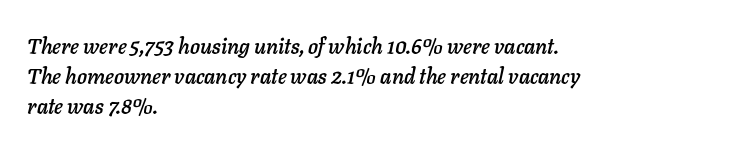
Q: Is the text italic (slanted)? A: Yes, it leans right by about 11 degrees.
Q: Is the text underlined? A: No.
Q: How is the paragraph aligned? A: Left-aligned.
Q: Is the spacing between letters normal or unusually wide? A: Normal.
Q: Is the spacing between lines tight, normal or loose? A: Normal.
